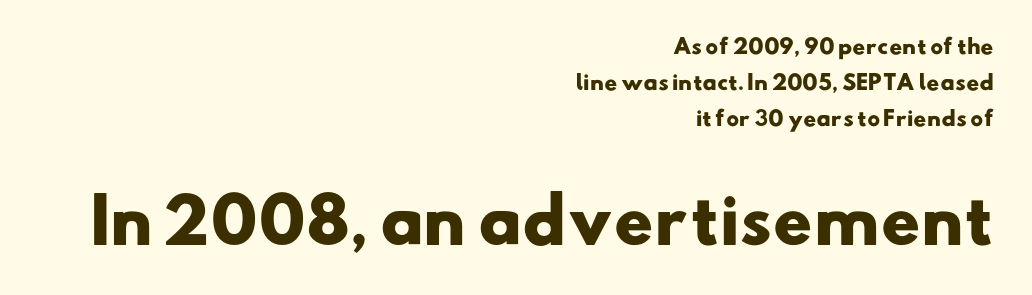
The image shows 61 px heavy, wide sans-serif type; set right-aligned, line spacing 1.8x, normal letter spacing, not underlined; the second (bottom) block is 3.05x larger; low stroke contrast and a small x-height.
